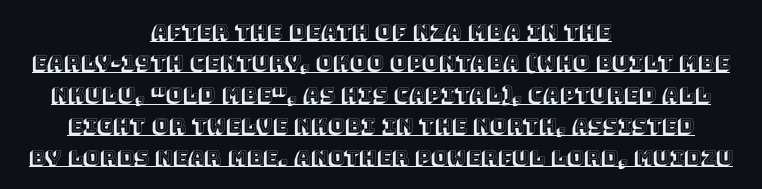
The image shows 20 px text type, upright; set centered, normal line spacing (1.57x), normal letter spacing, underlined.
